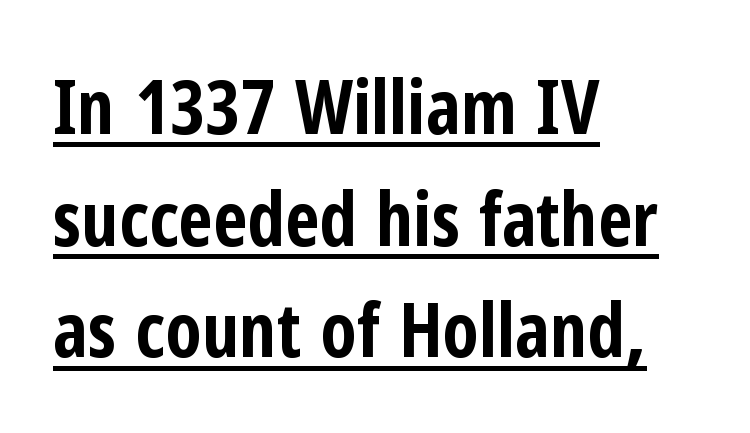
Q: Is the text bold? A: Yes.
Q: Is the text italic (slanted)? A: No, it is upright.
Q: Is the typeface a serif or a sans-serif typeface? A: Sans-serif.
Q: Is the text underlined? A: Yes.
Q: How is the paragraph aligned? A: Left-aligned.
Q: Is the spacing between letters normal or unusually wide? A: Normal.
Q: Is the spacing between lines tight, normal or loose? A: Normal.
Q: Width (condensed, normal, or wide)? A: Condensed.
Q: Stroke contrast? A: Low.
Q: x-height? A: Medium.
Q: Monospaced? A: No.
